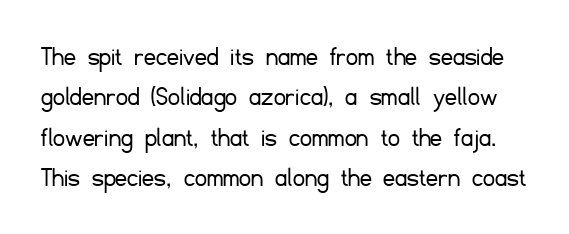
Q: Is the text bold? A: No.
Q: Is the text italic (slanted)? A: No, it is upright.
Q: Is the typeface a serif or a sans-serif typeface? A: Sans-serif.
Q: Is the text underlined? A: No.
Q: Is the spacing between letters normal or unusually wide? A: Normal.
Q: Is the spacing between lines tight, normal or loose? A: Normal.
Q: Width (condensed, normal, or wide)? A: Normal.
Q: Stroke contrast? A: Low.
Q: x-height? A: Small.
Q: Monospaced? A: No.
